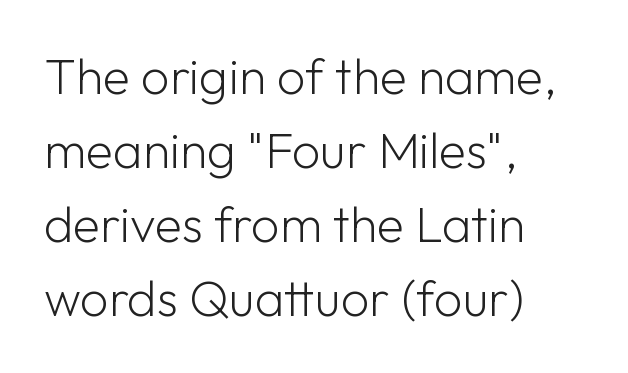
Quick note: underline off. These lines stack with their left ends in a neat column. Regarding serifs, this sample does without them. Proportional: the letters do not fall into vertical columns. Compared with typical paragraphs, the rows here are spaced about the same.
